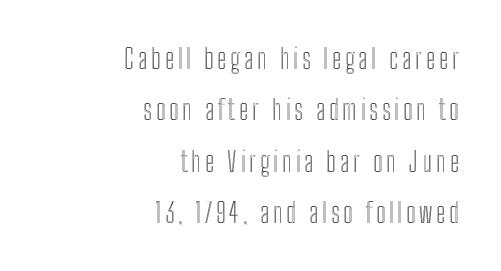
{"italic": "no", "underline": "no", "align": "right", "line_spacing": "loose", "line_spacing_ratio": 1.9, "glyph_px": 27}
